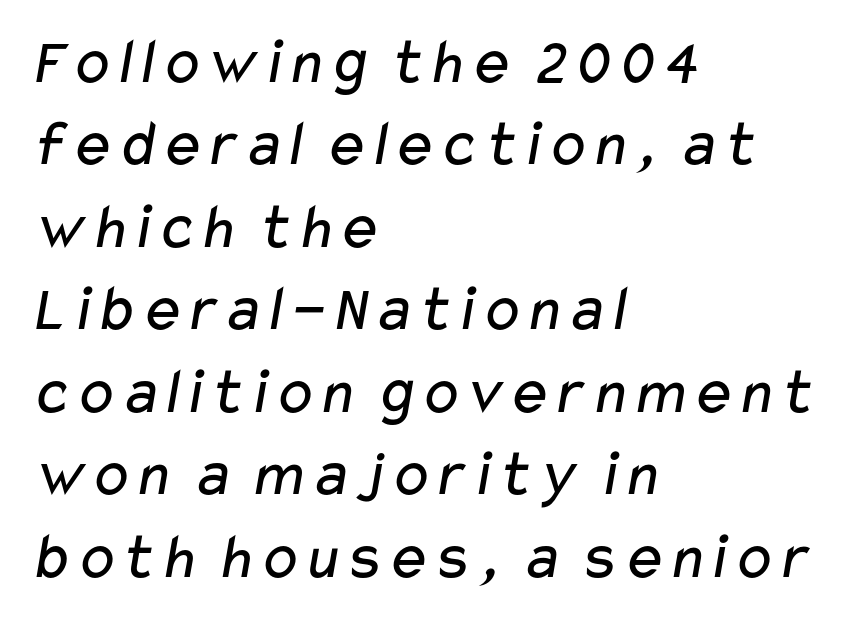
{"serif": "no", "bold": "no", "weight": "regular", "width": "wide", "stroke_contrast": "low", "x_height": "medium", "monospaced": "no", "underline": "no", "align": "left", "line_spacing": "normal", "line_spacing_ratio": 1.25, "letter_spacing": "normal", "letter_spacing_em": 0.0, "glyph_px": 66}
